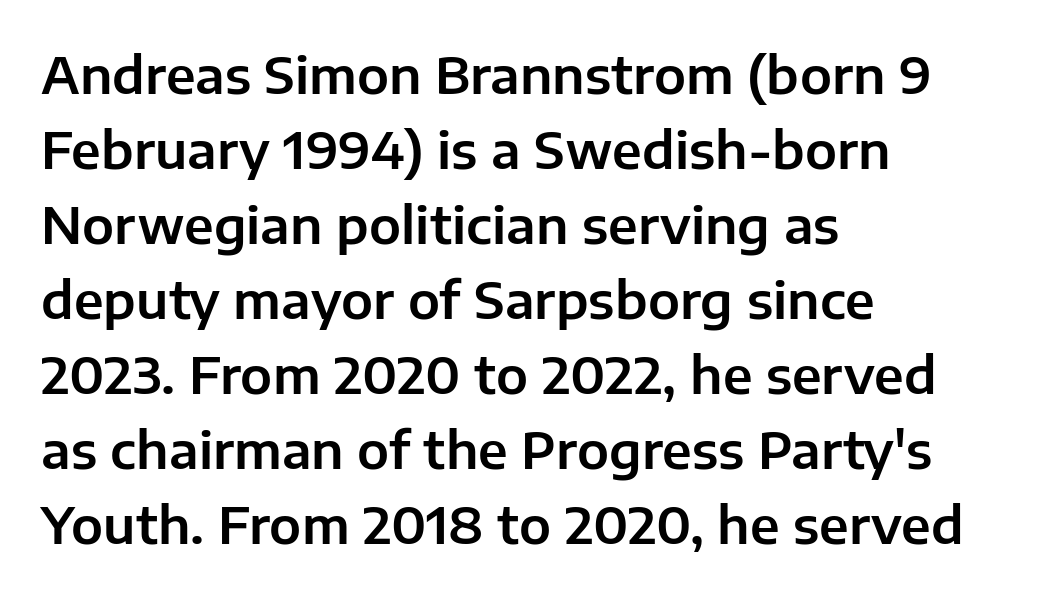
Q: Is the text italic (slanted)? A: No, it is upright.
Q: Is the typeface a serif or a sans-serif typeface? A: Sans-serif.
Q: Is the text underlined? A: No.
Q: How is the paragraph aligned? A: Left-aligned.
Q: Is the spacing between letters normal or unusually wide? A: Normal.
Q: Is the spacing between lines tight, normal or loose? A: Normal.
Q: Width (condensed, normal, or wide)? A: Normal.
Q: Stroke contrast? A: Low.
Q: x-height? A: Medium.
Q: Monospaced? A: No.
